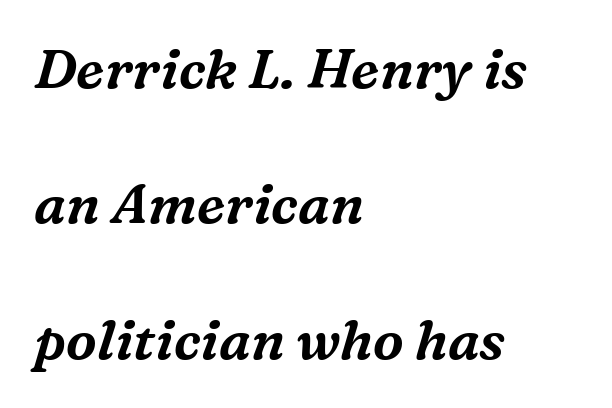
Short note: letters normally spaced. Whoever set this chose breathing room over compactness in the vertical rhythm. Letterform terminals end in serifs throughout the passage. When letters slant like this, we call the style italic. The passage shown is not underscored anywhere. This sample is left-justified, so line endings fall wherever the words run out.
